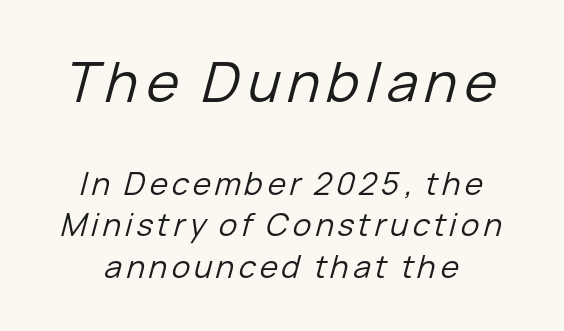
Q: Is the text bold? A: No.
Q: Is the text italic (slanted)? A: Yes, it leans right by about 15 degrees.
Q: Is the text underlined? A: No.
Q: How is the paragraph aligned? A: Centered.
Q: Is the spacing between lines tight, normal or loose? A: Normal.
Q: Which block of text is set in a larger size, the first (top) or the second (bottom)? A: The first (top) one.
Q: Width (condensed, normal, or wide)? A: Normal.
Q: Stroke contrast? A: Low.
Q: x-height? A: Medium.
Q: Monospaced? A: No.
